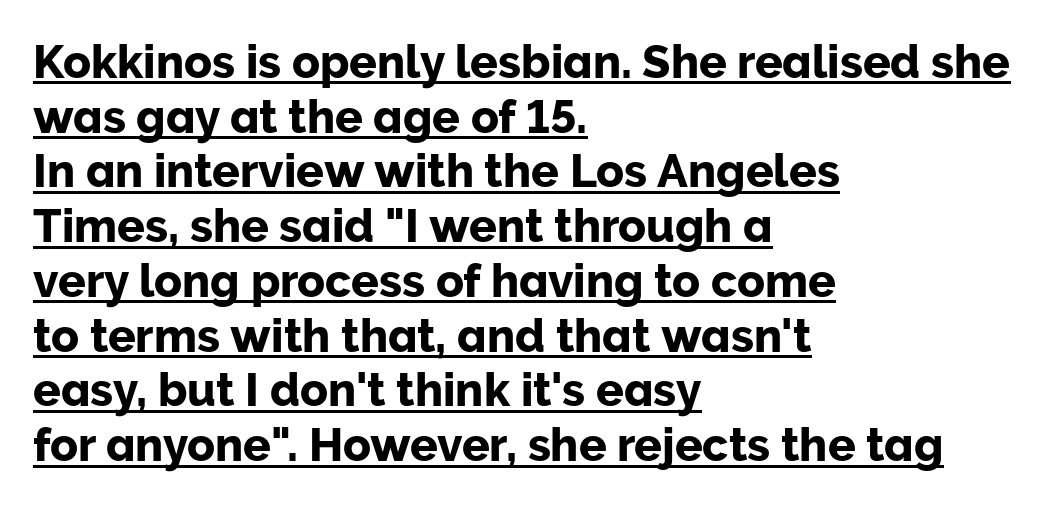
The image shows 46 px sans-serif type, upright; set left-aligned, line spacing 1.19x, normal letter spacing, underlined; low stroke contrast and a medium x-height.
